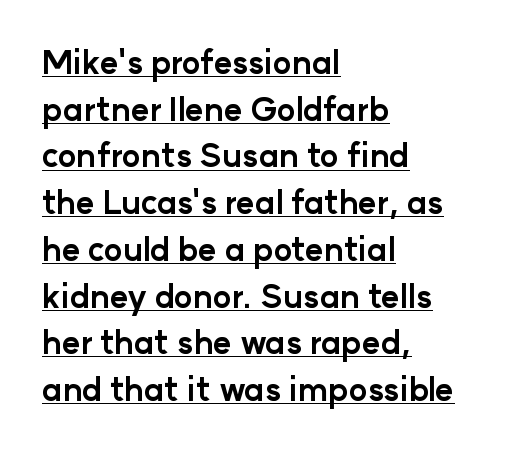
The image shows 32 px bold sans-serif type, upright; set left-aligned, normal line spacing (1.46x), normal letter spacing, underlined; low stroke contrast and a medium x-height.
